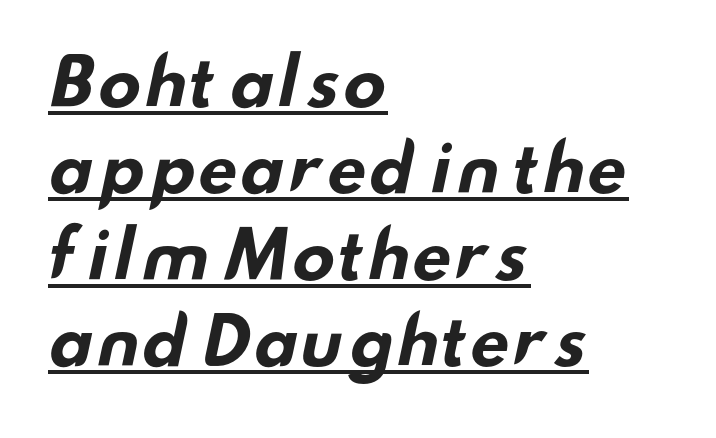
Q: Is the text bold? A: Yes.
Q: Is the typeface a serif or a sans-serif typeface? A: Sans-serif.
Q: Is the text underlined? A: Yes.
Q: How is the paragraph aligned? A: Left-aligned.
Q: Is the spacing between letters normal or unusually wide? A: Normal.
Q: Is the spacing between lines tight, normal or loose? A: Normal.
Q: Width (condensed, normal, or wide)? A: Wide.
Q: Stroke contrast? A: Low.
Q: x-height? A: Small.
Q: Monospaced? A: No.
